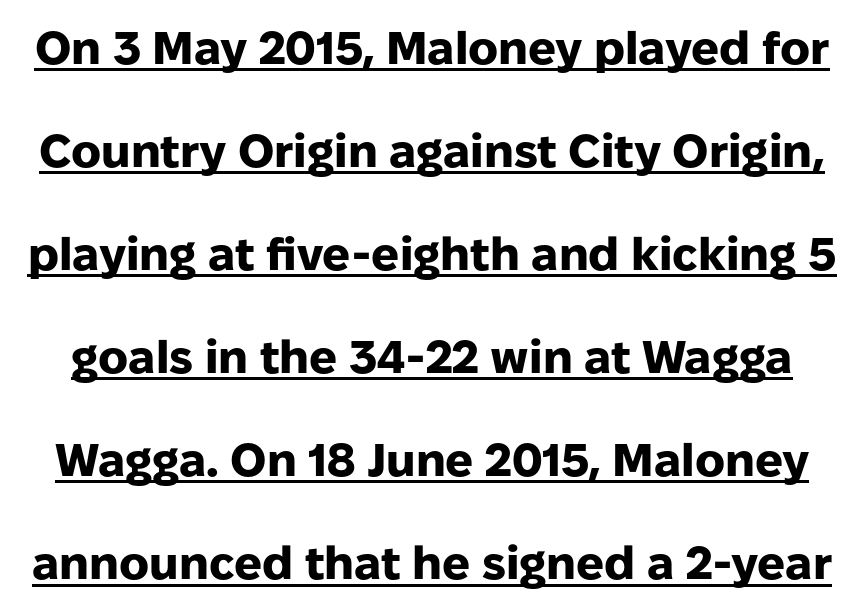
Q: Is the text bold? A: Yes.
Q: Is the text italic (slanted)? A: No, it is upright.
Q: Is the typeface a serif or a sans-serif typeface? A: Sans-serif.
Q: Is the text underlined? A: Yes.
Q: Is the spacing between letters normal or unusually wide? A: Normal.
Q: Is the spacing between lines tight, normal or loose? A: Loose.
Q: Width (condensed, normal, or wide)? A: Normal.
Q: Stroke contrast? A: Low.
Q: x-height? A: Medium.
Q: Monospaced? A: No.
